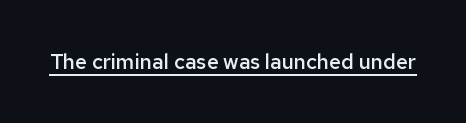
The image shows 21 px text type, upright; set normal letter spacing, underlined.
